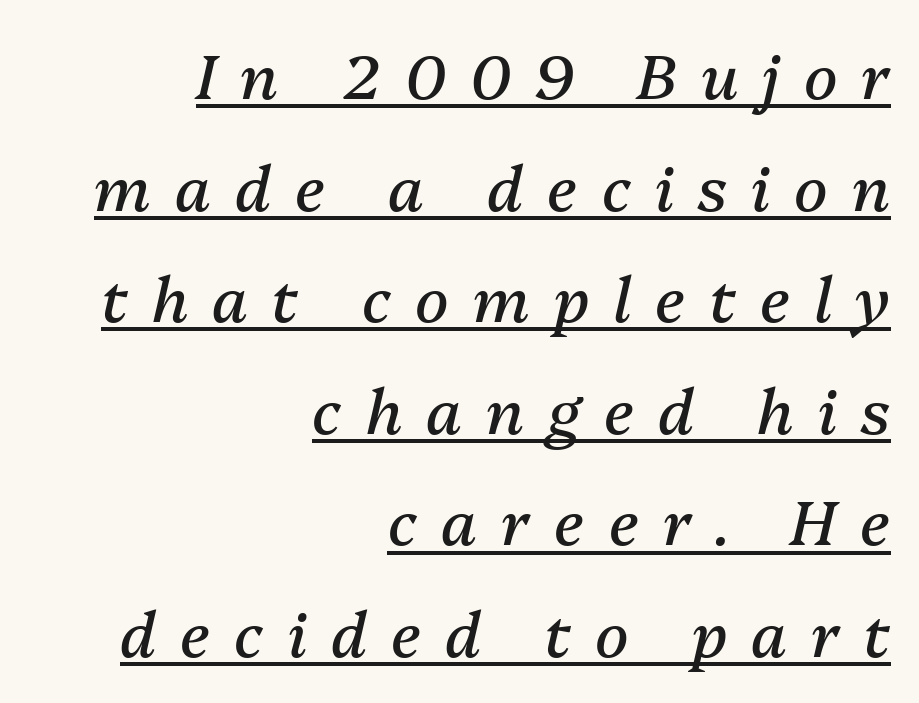
The image shows 62 px regular-weight type, italic (leaning right); set right-aligned, line spacing 1.8x, unusually wide letter spacing (+0.39 em), underlined; medium stroke contrast and a medium x-height.
